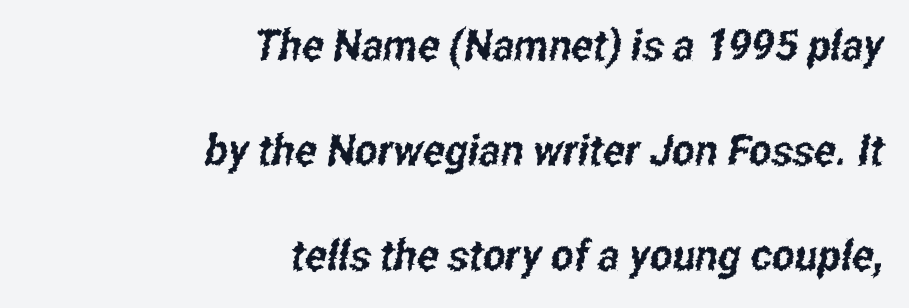
The image shows 43 px condensed sans-serif type; set right-aligned, loose line spacing (2.44x), normal letter spacing, not underlined; low stroke contrast and a medium x-height.
